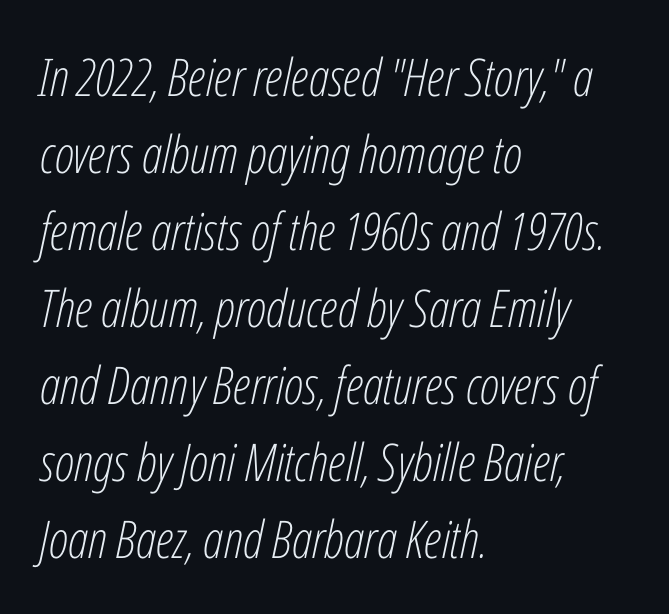
The strokes are not fattened; the text isn't bold. Beneath every word, the page is bare. The passage shown is typed in a proportional face where columns would drift. Horizontal bands of white between lines are of average thickness. Notice how the stems are inclined rather than vertical — that's the hallmark of italics. Nobody touched the tracking dial on this one.
